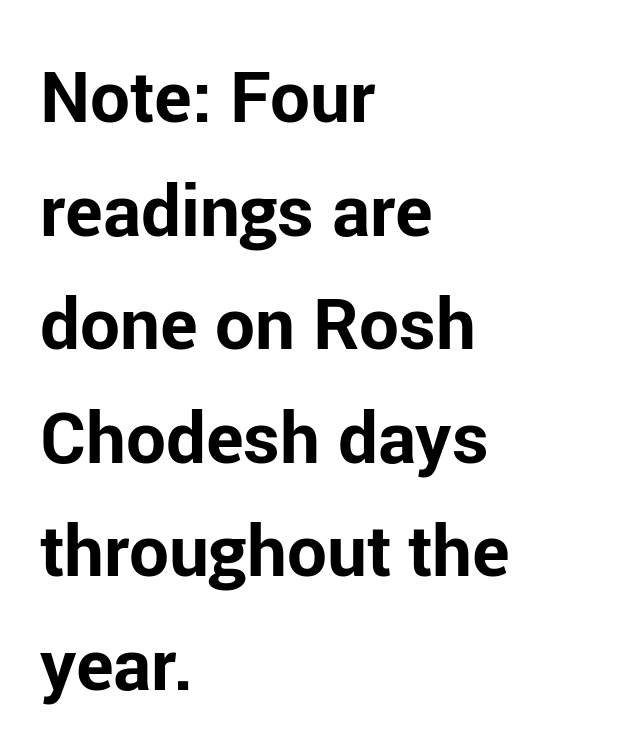
Q: Is the text bold? A: Yes.
Q: Is the text italic (slanted)? A: No, it is upright.
Q: Is the typeface a serif or a sans-serif typeface? A: Sans-serif.
Q: Is the text underlined? A: No.
Q: How is the paragraph aligned? A: Left-aligned.
Q: Is the spacing between letters normal or unusually wide? A: Normal.
Q: Is the spacing between lines tight, normal or loose? A: Normal.
Q: Width (condensed, normal, or wide)? A: Normal.
Q: Stroke contrast? A: Low.
Q: x-height? A: Medium.
Q: Monospaced? A: No.
